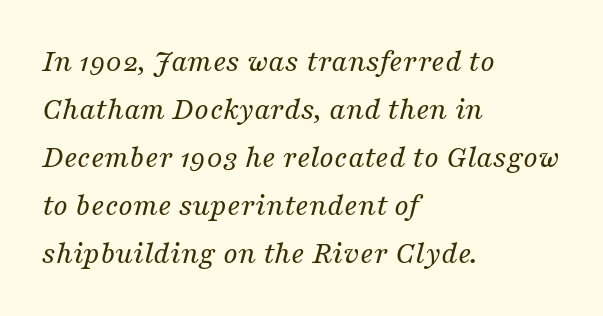
Note the varied advance widths — an 'i' is clearly narrower than an 'm'. A typesetter would call this leading conventional body-copy spacing. No letter is thick-stroked: the sample isn't bold. Compared with typical body copy, the letter spacing here is the same. Horizontal alignment here is leftward, the default for most running prose. Italic? Definitely — the glyphs are oblique.
